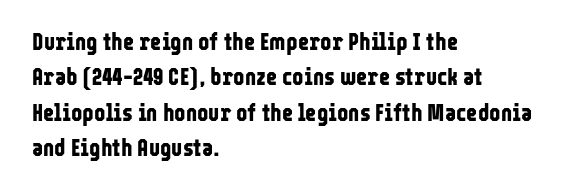
Q: Is the text bold? A: Yes.
Q: Is the text italic (slanted)? A: No, it is upright.
Q: Is the text underlined? A: No.
Q: How is the paragraph aligned? A: Left-aligned.
Q: Is the spacing between letters normal or unusually wide? A: Normal.
Q: Is the spacing between lines tight, normal or loose? A: Normal.
